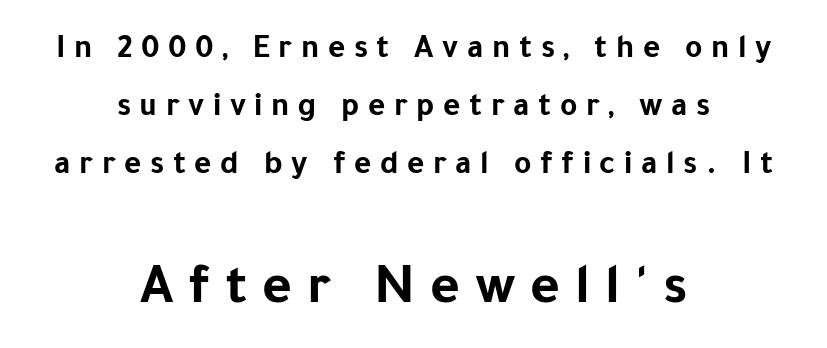
The image shows 57 px bold sans-serif type, upright; set centered, line spacing 1.76x, unusually wide letter spacing (+0.26 em), not underlined; the second (bottom) block is 1.73x larger; low stroke contrast and a medium x-height.
